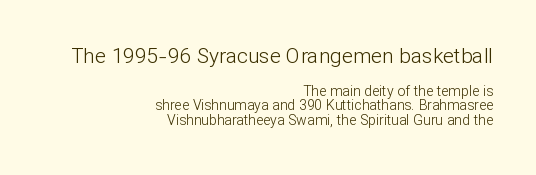
{"italic": "no", "bold": "no", "underline": "no", "align": "right", "line_spacing": "tight", "line_spacing_ratio": 1.04, "letter_spacing": "normal", "letter_spacing_em": 0.0, "larger_block": "first", "size_ratio": 1.5, "glyph_px": 21}
